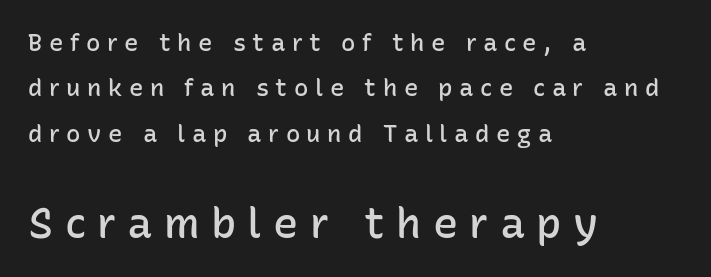
{"serif": "no", "italic": "no", "bold": "semi", "weight": "semibold", "width": "normal", "stroke_contrast": "low", "x_height": "medium", "monospaced": "no", "underline": "no", "align": "left", "line_spacing_ratio": 1.89, "letter_spacing": "wide", "letter_spacing_em": 0.27, "larger_block": "second", "size_ratio": 1.75, "glyph_px": 42}
